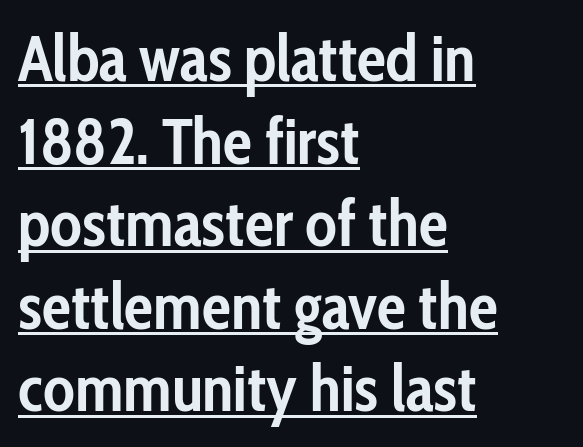
Q: Is the text bold? A: Yes.
Q: Is the text italic (slanted)? A: No, it is upright.
Q: Is the typeface a serif or a sans-serif typeface? A: Sans-serif.
Q: Is the text underlined? A: Yes.
Q: How is the paragraph aligned? A: Left-aligned.
Q: Is the spacing between letters normal or unusually wide? A: Normal.
Q: Is the spacing between lines tight, normal or loose? A: Normal.
Q: Width (condensed, normal, or wide)? A: Condensed.
Q: Stroke contrast? A: Low.
Q: x-height? A: Medium.
Q: Monospaced? A: No.
